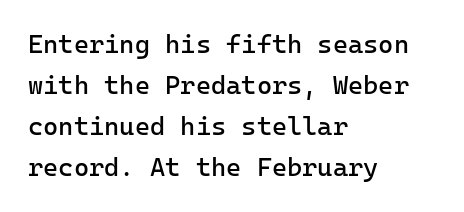
The words here are not underlined. Unbolded letterforms with no extra heft. Quick note: interline space is typical. These lines stack with their left ends in a neat column. Ordinary non-slanted type is in use. Here the glyphs are tracked normally, forming tight word shapes.
